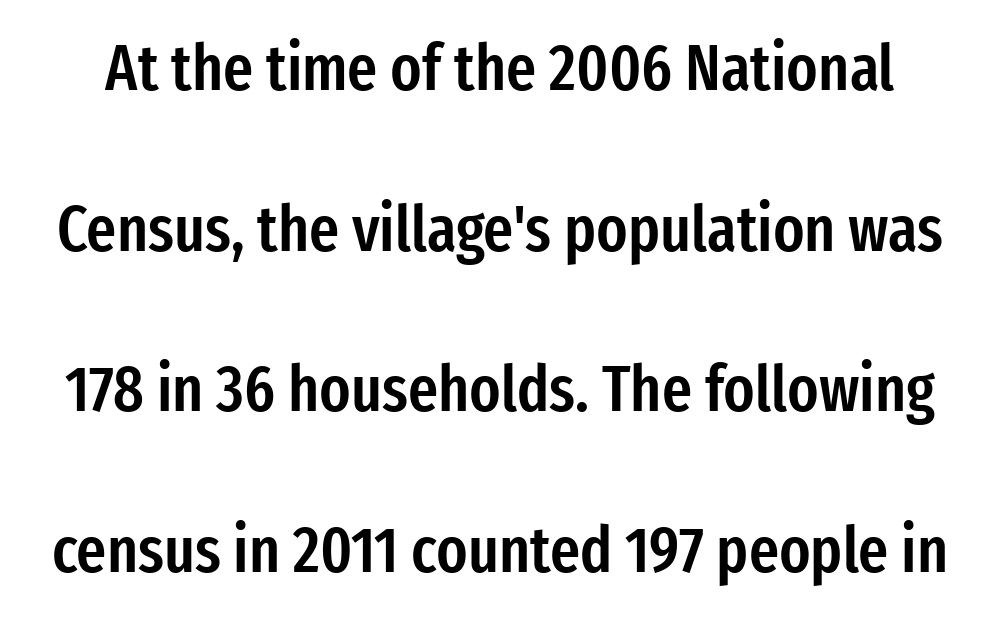
The face used here is proportionally spaced, like ordinary book or web type. Unlike a traditional serif, this face leaves its strokes unadorned. Summary of vertical rhythm: relaxed, with wide interline spacing. Nope, not italic — everything's standing straight. Caption: standard tracking, unaltered. The strip under each line holds only bare page.
